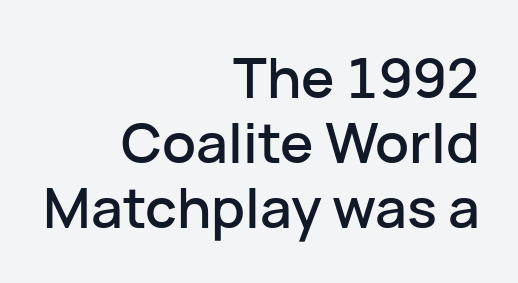
Q: Is the text italic (slanted)? A: No, it is upright.
Q: Is the typeface a serif or a sans-serif typeface? A: Sans-serif.
Q: Is the text underlined? A: No.
Q: How is the paragraph aligned? A: Right-aligned.
Q: Is the spacing between letters normal or unusually wide? A: Normal.
Q: Width (condensed, normal, or wide)? A: Normal.
Q: Stroke contrast? A: Low.
Q: x-height? A: Medium.
Q: Monospaced? A: No.
